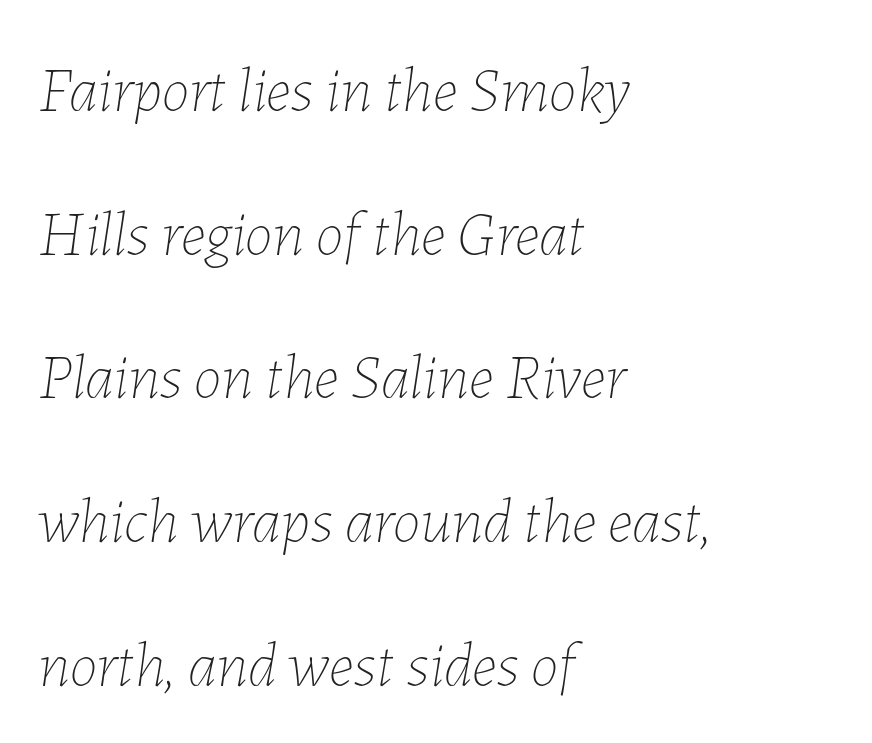
The image shows 63 px thin type, italic (leaning right); set left-aligned, loose line spacing (2.28x), normal letter spacing, not underlined; low stroke contrast and a medium x-height.
